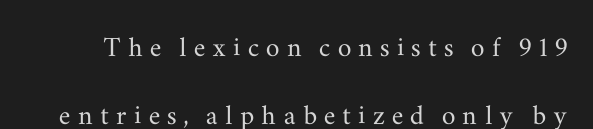
{"serif": "yes", "italic": "no", "width": "wide", "stroke_contrast": "medium", "x_height": "small", "monospaced": "no", "underline": "no", "line_spacing": "loose", "line_spacing_ratio": 2.0, "letter_spacing": "wide", "letter_spacing_em": 0.21, "glyph_px": 34}
